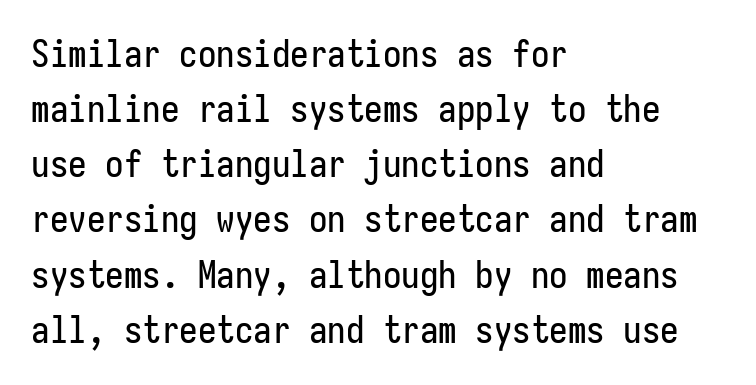
The image shows 37 px condensed sans-serif type, upright, monospaced; set left-aligned, normal line spacing (1.49x), normal letter spacing, not underlined; low stroke contrast and a medium x-height.
